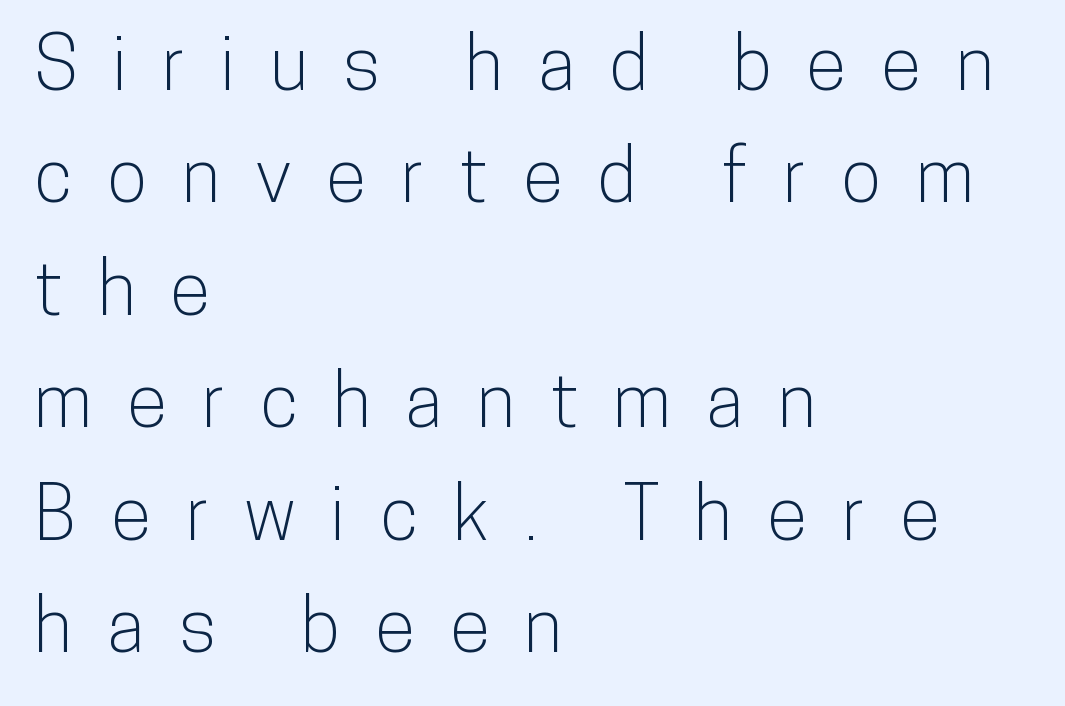
{"serif": "no", "italic": "no", "width": "condensed", "stroke_contrast": "low", "x_height": "medium", "monospaced": "no", "underline": "no", "align": "left", "line_spacing": "normal", "line_spacing_ratio": 1.52, "letter_spacing": "wide", "letter_spacing_em": 0.47, "glyph_px": 74}
